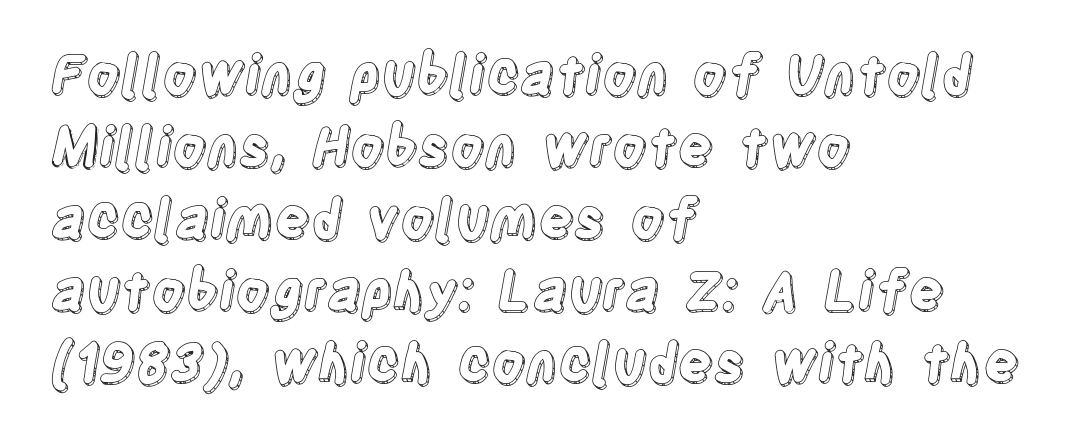
Q: Is the text italic (slanted)? A: Yes.
Q: Is the text underlined? A: No.
Q: How is the paragraph aligned? A: Left-aligned.
Q: Is the spacing between letters normal or unusually wide? A: Normal.
Q: Is the spacing between lines tight, normal or loose? A: Normal.
Q: Width (condensed, normal, or wide)? A: Condensed.
Q: x-height? A: Large.
Q: Monospaced? A: No.
